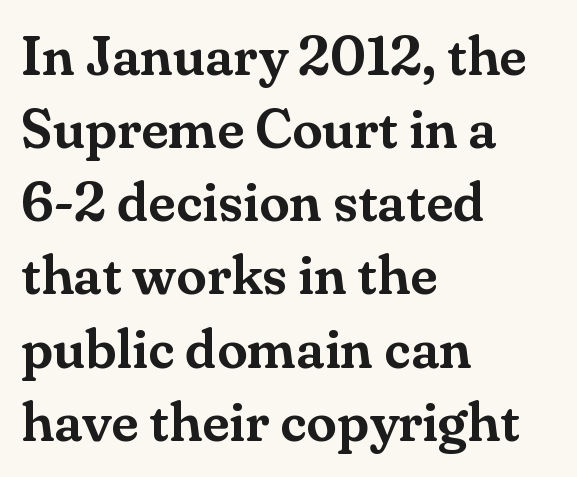
Q: Is the text italic (slanted)? A: No, it is upright.
Q: Is the typeface a serif or a sans-serif typeface? A: Serif.
Q: Is the text underlined? A: No.
Q: How is the paragraph aligned? A: Left-aligned.
Q: Is the spacing between letters normal or unusually wide? A: Normal.
Q: Is the spacing between lines tight, normal or loose? A: Normal.
Q: Width (condensed, normal, or wide)? A: Normal.
Q: Stroke contrast? A: Medium.
Q: x-height? A: Small.
Q: Monospaced? A: No.
